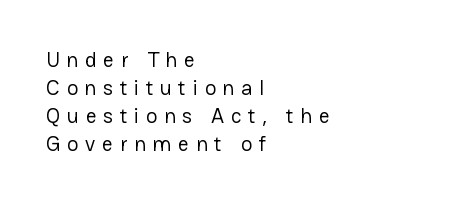
{"italic": "no", "bold": "no", "underline": "no", "align": "left", "line_spacing": "normal", "line_spacing_ratio": 1.34, "letter_spacing": "wide", "letter_spacing_em": 0.32, "glyph_px": 21}
